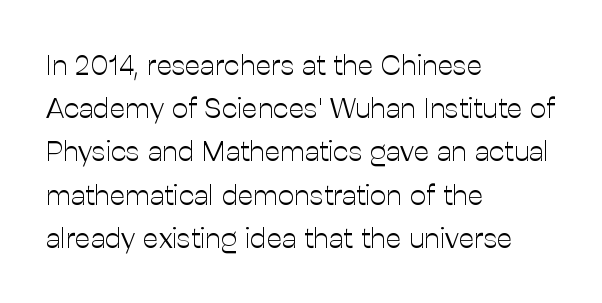
Q: Is the text bold? A: No.
Q: Is the text italic (slanted)? A: No, it is upright.
Q: Is the typeface a serif or a sans-serif typeface? A: Sans-serif.
Q: Is the text underlined? A: No.
Q: How is the paragraph aligned? A: Left-aligned.
Q: Is the spacing between letters normal or unusually wide? A: Normal.
Q: Is the spacing between lines tight, normal or loose? A: Normal.
Q: Width (condensed, normal, or wide)? A: Normal.
Q: Stroke contrast? A: Low.
Q: x-height? A: Medium.
Q: Monospaced? A: No.
